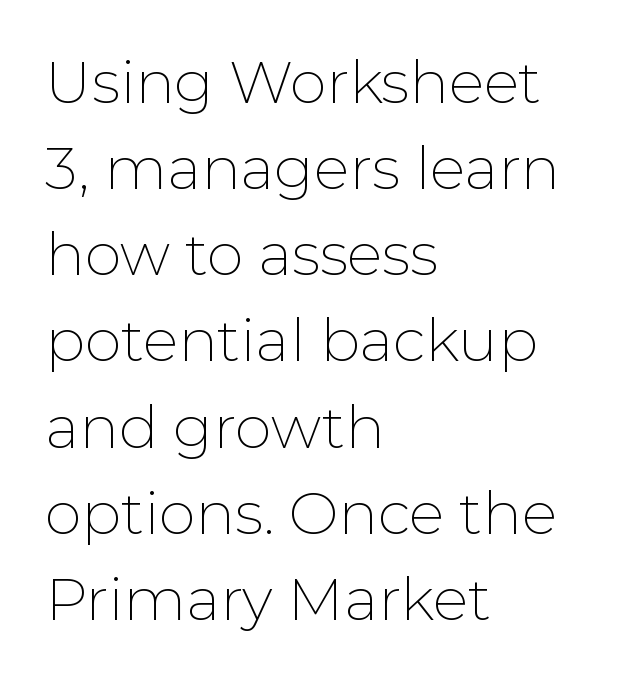
The image shows 59 px thin sans-serif type, upright; set left-aligned, normal line spacing (1.46x), normal letter spacing, not underlined; low stroke contrast and a medium x-height.
